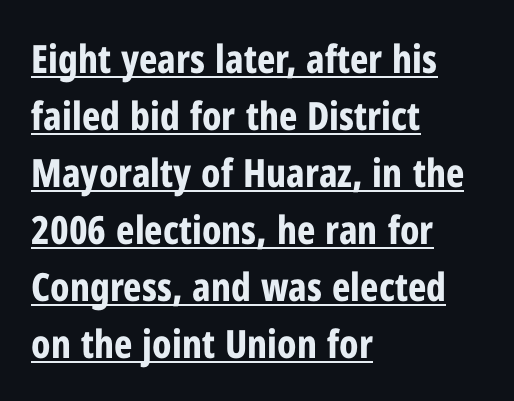
Q: Is the text bold? A: Yes.
Q: Is the text italic (slanted)? A: No, it is upright.
Q: Is the typeface a serif or a sans-serif typeface? A: Sans-serif.
Q: Is the text underlined? A: Yes.
Q: How is the paragraph aligned? A: Left-aligned.
Q: Is the spacing between letters normal or unusually wide? A: Normal.
Q: Is the spacing between lines tight, normal or loose? A: Normal.
Q: Width (condensed, normal, or wide)? A: Condensed.
Q: Stroke contrast? A: Low.
Q: x-height? A: Medium.
Q: Monospaced? A: No.
